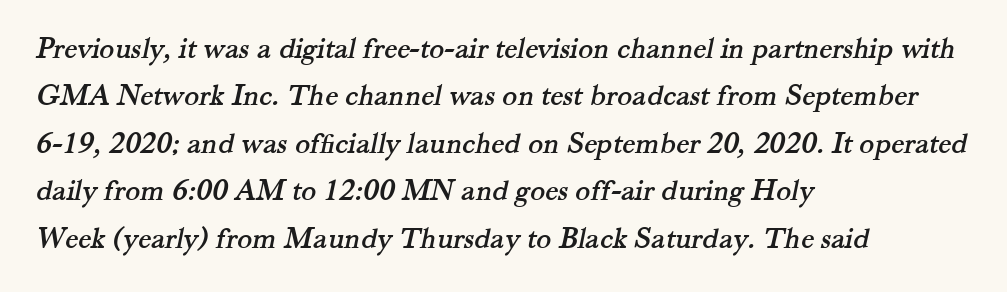
{"serif": "yes", "width": "normal", "stroke_contrast": "medium", "x_height": "small", "monospaced": "no", "underline": "no", "align": "left", "line_spacing": "normal", "line_spacing_ratio": 1.53, "letter_spacing": "normal", "letter_spacing_em": 0.0, "glyph_px": 31}
